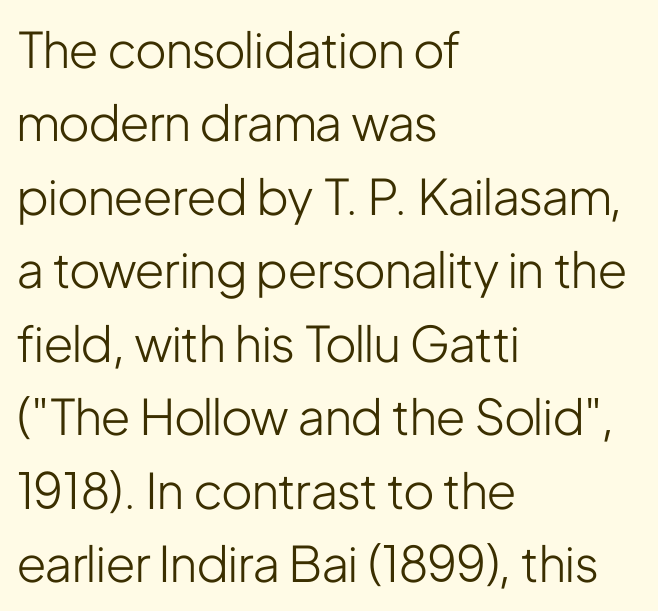
Q: Is the text bold? A: No.
Q: Is the text italic (slanted)? A: No, it is upright.
Q: Is the typeface a serif or a sans-serif typeface? A: Sans-serif.
Q: Is the text underlined? A: No.
Q: How is the paragraph aligned? A: Left-aligned.
Q: Is the spacing between letters normal or unusually wide? A: Normal.
Q: Is the spacing between lines tight, normal or loose? A: Normal.
Q: Width (condensed, normal, or wide)? A: Condensed.
Q: Stroke contrast? A: Low.
Q: x-height? A: Medium.
Q: Monospaced? A: No.
